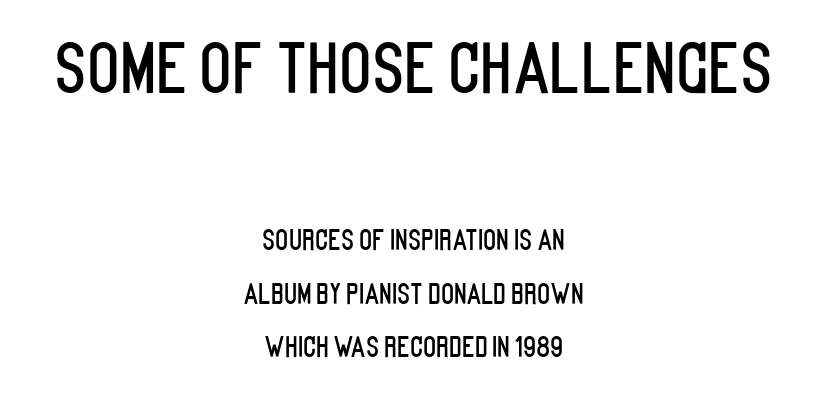
{"serif": "no", "italic": "no", "width": "condensed", "stroke_contrast": "low", "x_height": "large", "monospaced": "no", "underline": "no", "align": "center", "line_spacing": "loose", "line_spacing_ratio": 1.98, "letter_spacing": "normal", "letter_spacing_em": 0.0, "larger_block": "first", "size_ratio": 2.48, "glyph_px": 67}
